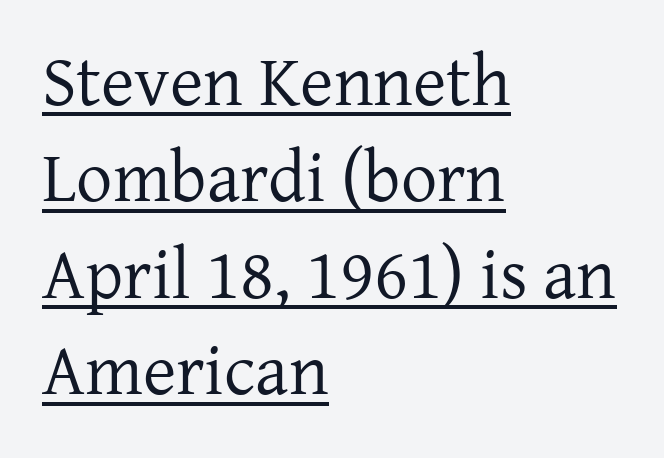
Note the varied advance widths — an 'i' is clearly narrower than an 'm'. This block has exactly the height ordinary leading produces. Posture: straight, roman, zero tilt. Ink coverage per letter is moderate at most. Old-style or modern, the face here clearly has serifs.
